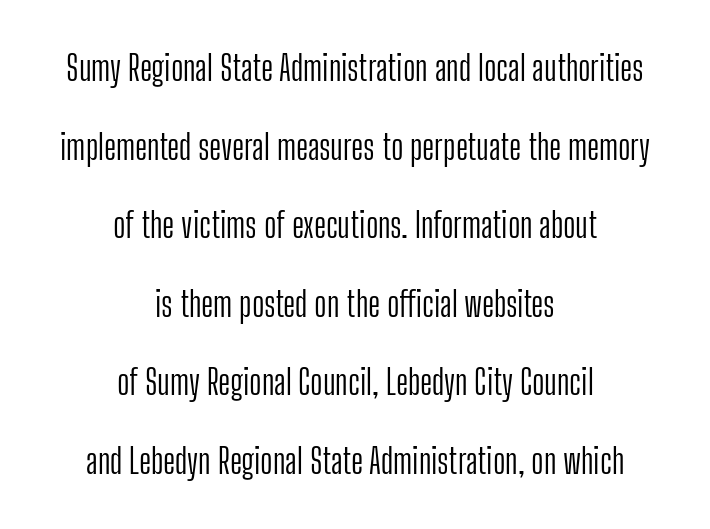
Q: Is the text bold? A: No.
Q: Is the text italic (slanted)? A: No, it is upright.
Q: Is the typeface a serif or a sans-serif typeface? A: Sans-serif.
Q: Is the text underlined? A: No.
Q: How is the paragraph aligned? A: Centered.
Q: Is the spacing between letters normal or unusually wide? A: Normal.
Q: Is the spacing between lines tight, normal or loose? A: Loose.
Q: Width (condensed, normal, or wide)? A: Condensed.
Q: Stroke contrast? A: Low.
Q: x-height? A: Medium.
Q: Monospaced? A: No.
